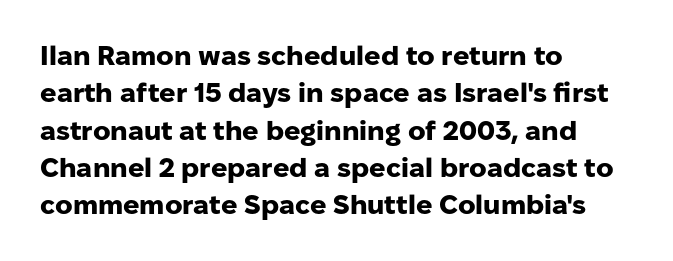
Q: Is the text bold? A: Yes.
Q: Is the text italic (slanted)? A: No, it is upright.
Q: Is the text underlined? A: No.
Q: How is the paragraph aligned? A: Left-aligned.
Q: Is the spacing between letters normal or unusually wide? A: Normal.
Q: Is the spacing between lines tight, normal or loose? A: Normal.
